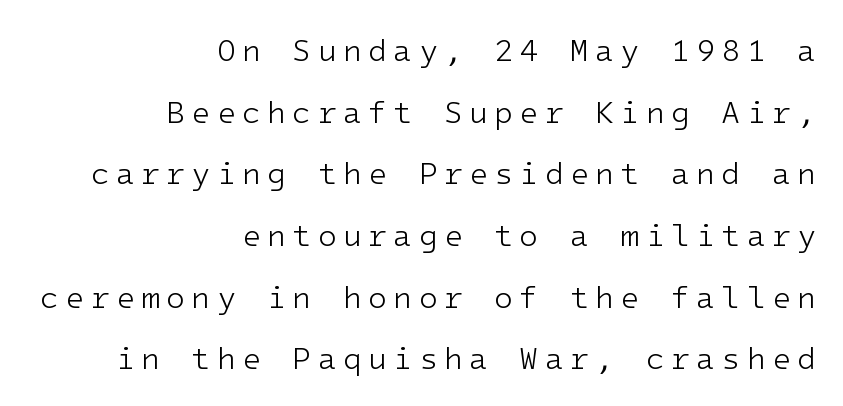
The image shows 31 px light sans-serif type, upright; set right-aligned, loose line spacing (1.99x), unusually wide letter spacing (+0.2 em), not underlined; low stroke contrast and a medium x-height.
